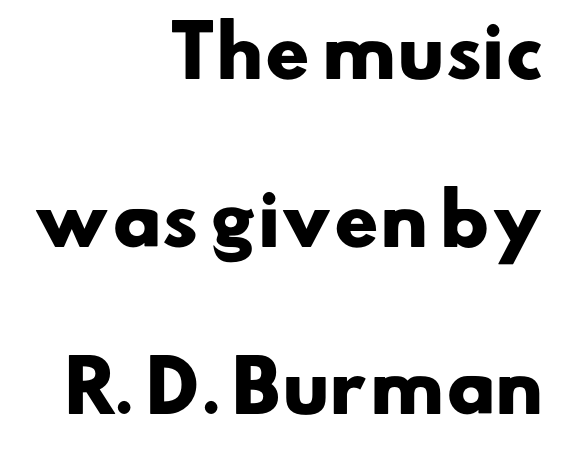
Letter spacing: default. Typographically, this falls in the sans-serif category. A bare baseline throughout the passage. These words are printed bold, with thick strokes throughout.
